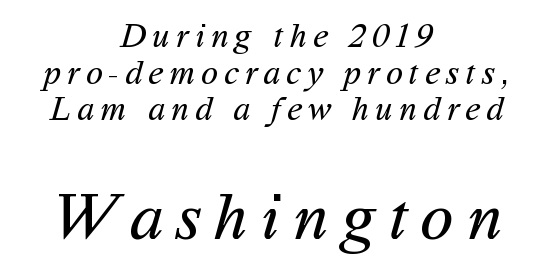
{"serif": "no", "bold": "no", "weight": "regular", "width": "normal", "stroke_contrast": "medium", "x_height": "medium", "monospaced": "no", "underline": "no", "align": "center", "line_spacing": "tight", "line_spacing_ratio": 1.08, "larger_block": "second", "size_ratio": 2.0, "glyph_px": 68}
